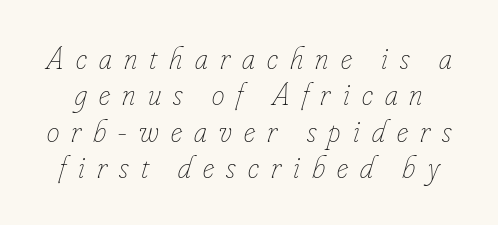
The rendering uses a small line-height, squeezing the rows. The text carries the slant typical of an italic or oblique font. Characters follow at a spacing far wider than the type designer built in. This is not heavy type; no bold has been used.
